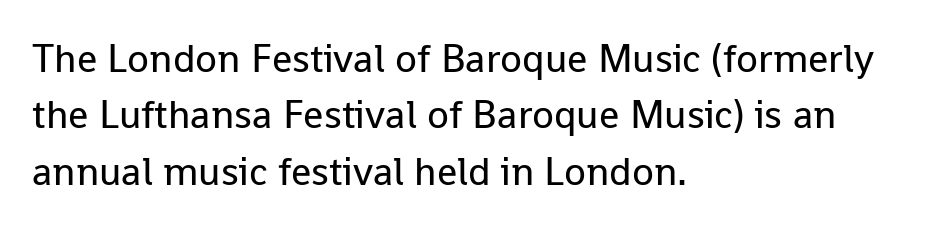
Q: Is the text bold? A: No.
Q: Is the text italic (slanted)? A: No, it is upright.
Q: Is the typeface a serif or a sans-serif typeface? A: Sans-serif.
Q: Is the text underlined? A: No.
Q: How is the paragraph aligned? A: Left-aligned.
Q: Is the spacing between letters normal or unusually wide? A: Normal.
Q: Is the spacing between lines tight, normal or loose? A: Normal.
Q: Width (condensed, normal, or wide)? A: Normal.
Q: Stroke contrast? A: Low.
Q: x-height? A: Medium.
Q: Monospaced? A: No.
